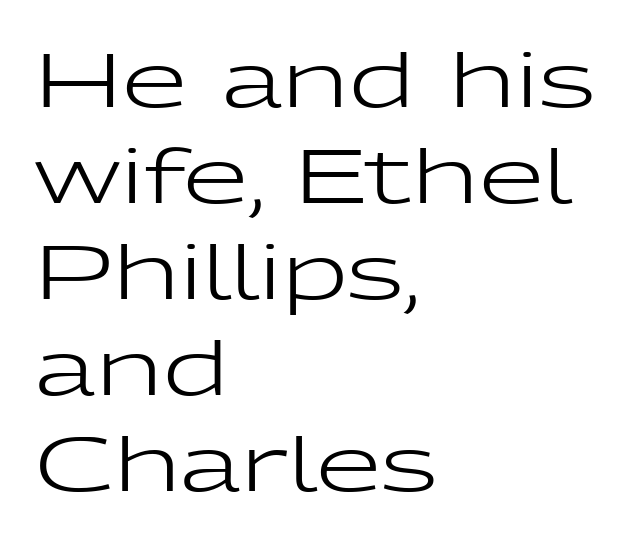
The image shows 75 px regular-weight, wide sans-serif type, upright; set left-aligned, normal line spacing (1.28x), normal letter spacing, not underlined; low stroke contrast and a medium x-height.
